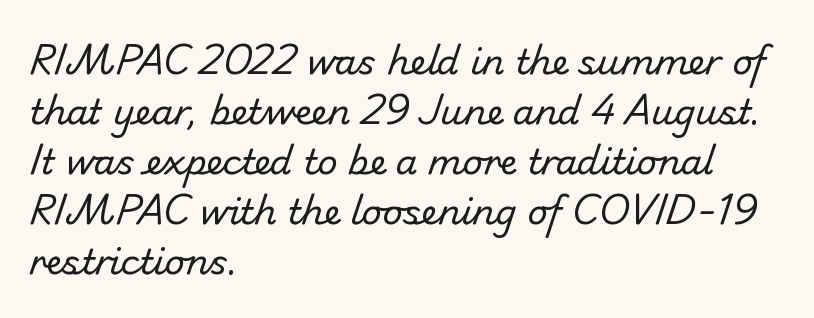
Q: Is the text bold? A: No.
Q: Is the typeface a serif or a sans-serif typeface? A: Sans-serif.
Q: Is the text underlined? A: No.
Q: How is the paragraph aligned? A: Left-aligned.
Q: Is the spacing between letters normal or unusually wide? A: Normal.
Q: Is the spacing between lines tight, normal or loose? A: Normal.
Q: Width (condensed, normal, or wide)? A: Normal.
Q: Stroke contrast? A: Low.
Q: x-height? A: Small.
Q: Monospaced? A: No.
